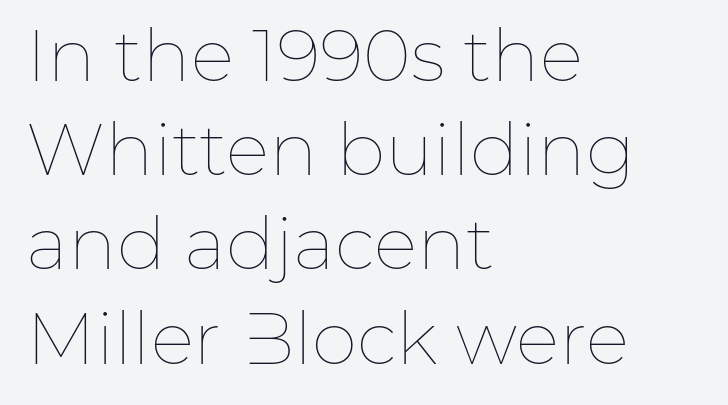
{"italic": "no", "bold": "no", "weight": "thin", "width": "normal", "stroke_contrast": "low", "x_height": "medium", "monospaced": "no", "underline": "no", "align": "left", "line_spacing": "normal", "line_spacing_ratio": 1.29, "letter_spacing": "normal", "letter_spacing_em": 0.0, "glyph_px": 73}
